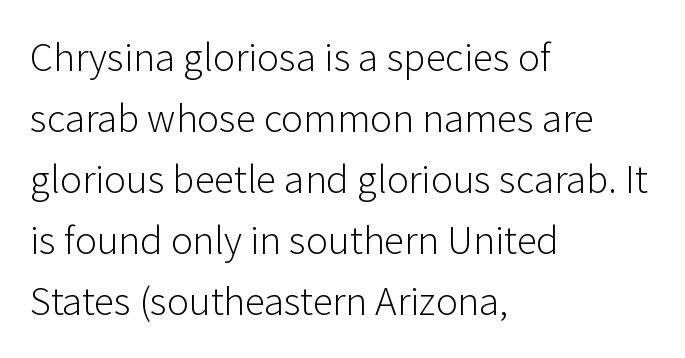
Q: Is the text bold? A: No.
Q: Is the text italic (slanted)? A: No, it is upright.
Q: Is the typeface a serif or a sans-serif typeface? A: Sans-serif.
Q: Is the text underlined? A: No.
Q: How is the paragraph aligned? A: Left-aligned.
Q: Is the spacing between letters normal or unusually wide? A: Normal.
Q: Is the spacing between lines tight, normal or loose? A: Normal.
Q: Width (condensed, normal, or wide)? A: Normal.
Q: Stroke contrast? A: Low.
Q: x-height? A: Medium.
Q: Monospaced? A: No.
